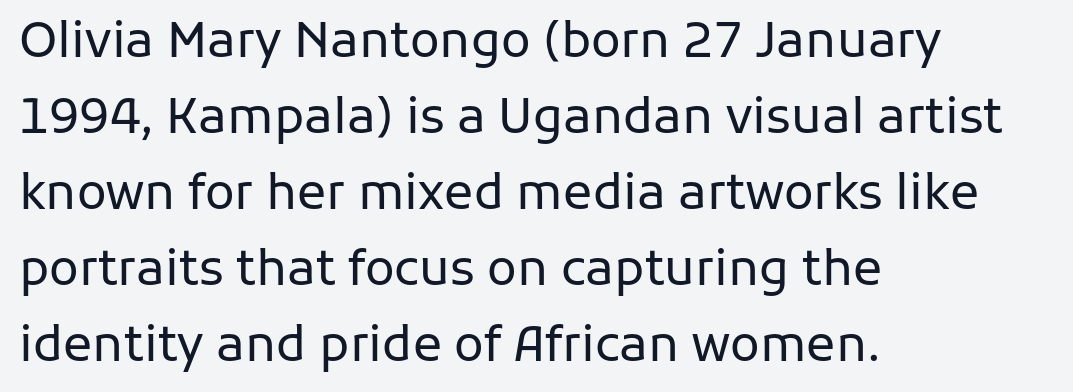
Q: Is the text bold? A: No.
Q: Is the text italic (slanted)? A: No, it is upright.
Q: Is the typeface a serif or a sans-serif typeface? A: Sans-serif.
Q: Is the text underlined? A: No.
Q: How is the paragraph aligned? A: Left-aligned.
Q: Is the spacing between letters normal or unusually wide? A: Normal.
Q: Is the spacing between lines tight, normal or loose? A: Normal.
Q: Width (condensed, normal, or wide)? A: Normal.
Q: Stroke contrast? A: Low.
Q: x-height? A: Medium.
Q: Monospaced? A: No.
